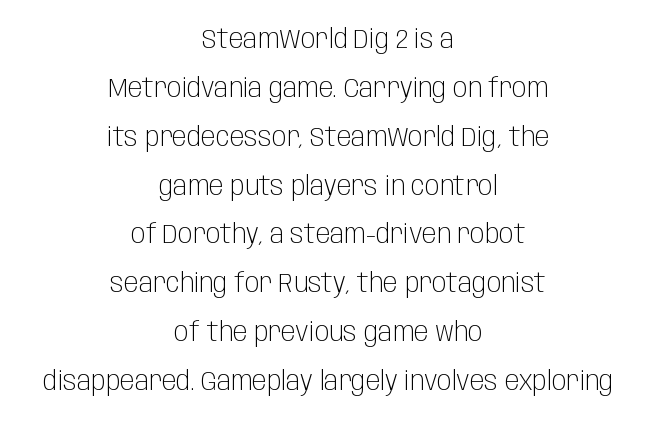
Q: Is the text bold? A: No.
Q: Is the text italic (slanted)? A: No, it is upright.
Q: Is the text underlined? A: No.
Q: How is the paragraph aligned? A: Centered.
Q: Is the spacing between letters normal or unusually wide? A: Normal.
